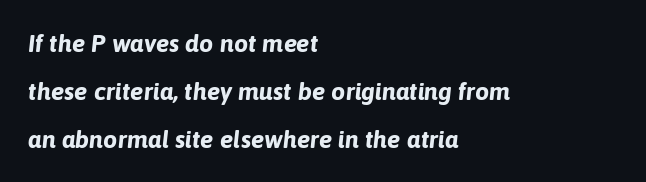
The image shows 25 px bold type, italic (leaning right); set left-aligned, loose line spacing (1.92x), normal letter spacing, not underlined.
